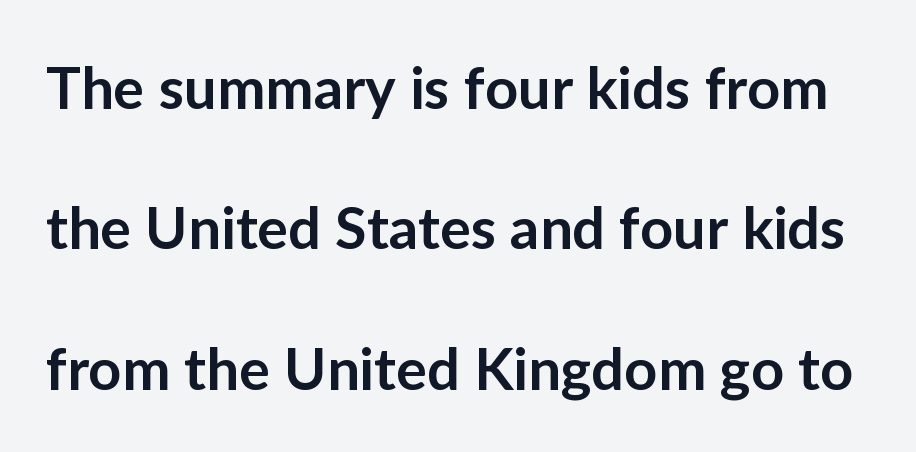
Q: Is the text bold? A: Semi-bold.
Q: Is the text italic (slanted)? A: No, it is upright.
Q: Is the typeface a serif or a sans-serif typeface? A: Sans-serif.
Q: Is the text underlined? A: No.
Q: Is the spacing between letters normal or unusually wide? A: Normal.
Q: Is the spacing between lines tight, normal or loose? A: Loose.
Q: Width (condensed, normal, or wide)? A: Normal.
Q: Stroke contrast? A: Low.
Q: x-height? A: Medium.
Q: Monospaced? A: No.
